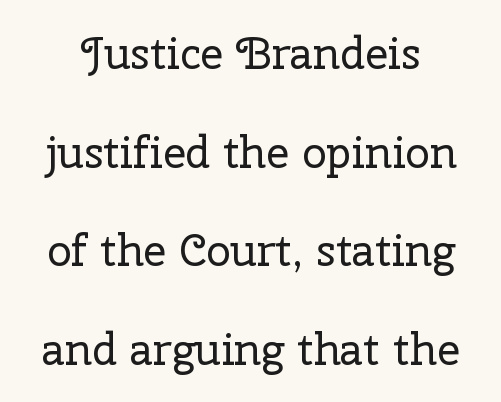
Q: Is the text bold? A: No.
Q: Is the text italic (slanted)? A: No, it is upright.
Q: Is the typeface a serif or a sans-serif typeface? A: Serif.
Q: Is the text underlined? A: No.
Q: Is the spacing between letters normal or unusually wide? A: Normal.
Q: Is the spacing between lines tight, normal or loose? A: Loose.
Q: Width (condensed, normal, or wide)? A: Normal.
Q: Stroke contrast? A: Low.
Q: x-height? A: Medium.
Q: Monospaced? A: No.
